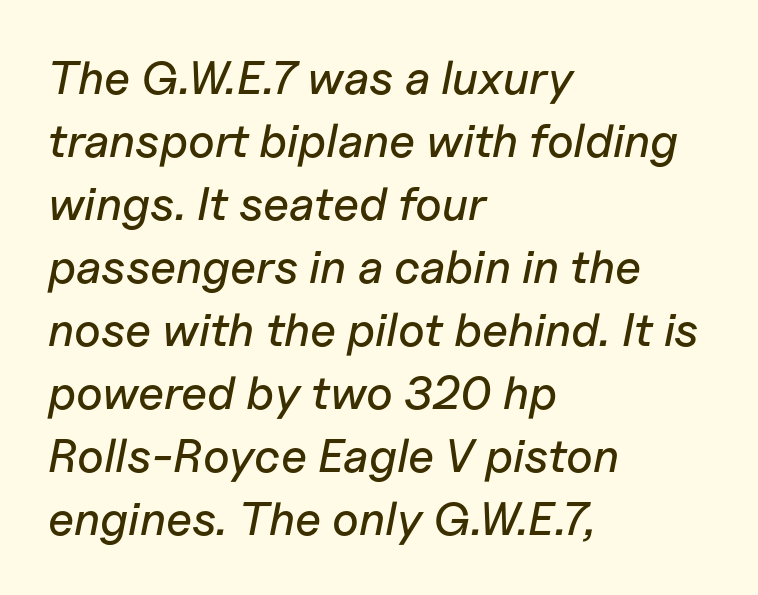
{"italic": "yes", "lean": "right", "slant_degrees": 11, "width": "normal", "stroke_contrast": "low", "x_height": "medium", "monospaced": "no", "underline": "no", "align": "left", "line_spacing": "normal", "line_spacing_ratio": 1.34, "letter_spacing": "normal", "letter_spacing_em": 0.0, "glyph_px": 47}
